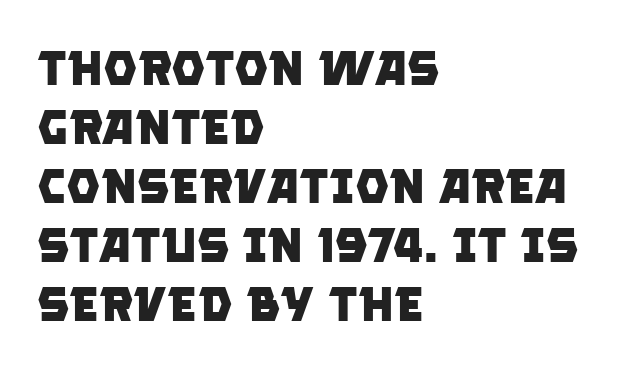
Q: Is the text bold? A: Yes.
Q: Is the typeface a serif or a sans-serif typeface? A: Sans-serif.
Q: Is the text underlined? A: No.
Q: How is the paragraph aligned? A: Left-aligned.
Q: Is the spacing between letters normal or unusually wide? A: Normal.
Q: Width (condensed, normal, or wide)? A: Normal.
Q: Stroke contrast? A: Low.
Q: x-height? A: Large.
Q: Monospaced? A: No.
